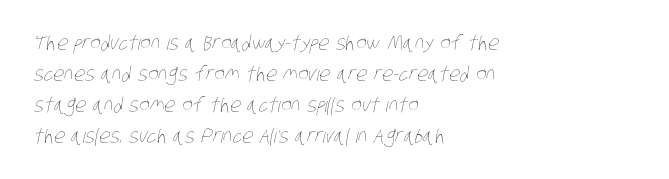
The image shows 20 px text type; set left-aligned, normal line spacing (1.55x), normal letter spacing, not underlined.
